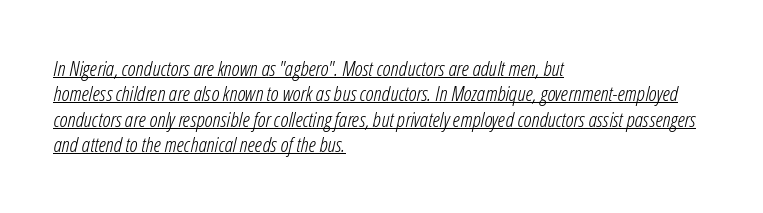
The image shows 21 px text type, italic (leaning right); set left-aligned, line spacing 1.21x, normal letter spacing, underlined.
